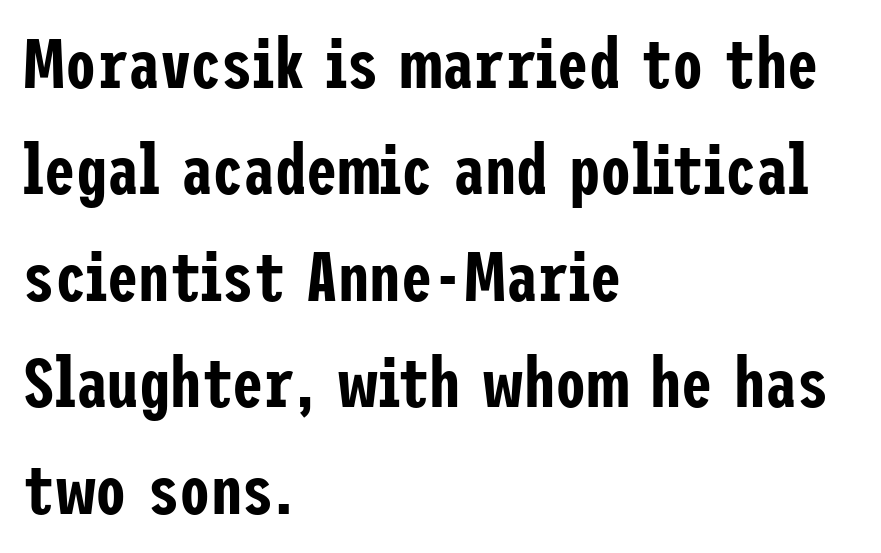
The ragged edge is on the right, which tells us the setting is flush left. The specimen omits any rule beneath the text block's lines. The face used here is rendered with its standard letterfit. Observe the absence of serifs on each vertical stroke in this sample.
